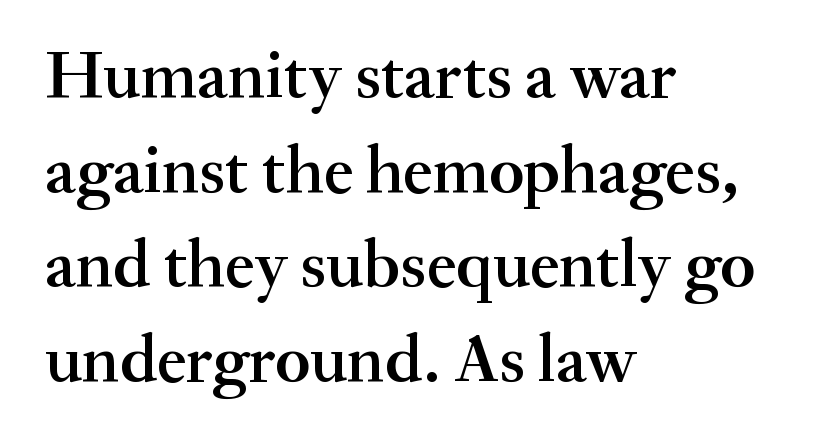
The image shows 68 px semibold serif type, upright; set left-aligned, normal line spacing (1.39x), normal letter spacing, not underlined; medium stroke contrast and a small x-height.
